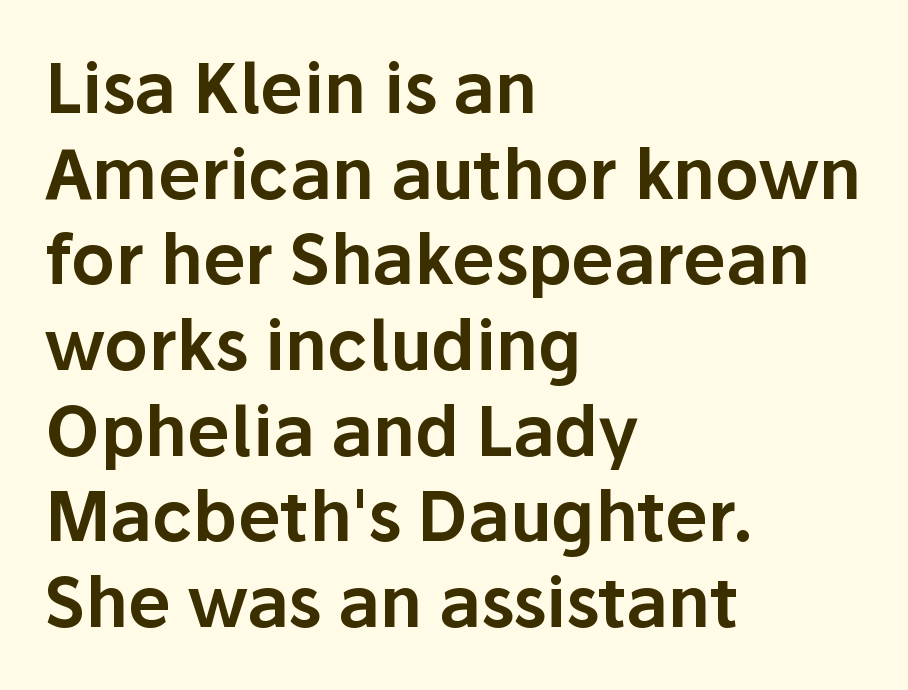
The image shows 68 px sans-serif type, upright; set left-aligned, normal line spacing (1.26x), normal letter spacing, not underlined; low stroke contrast and a medium x-height.
